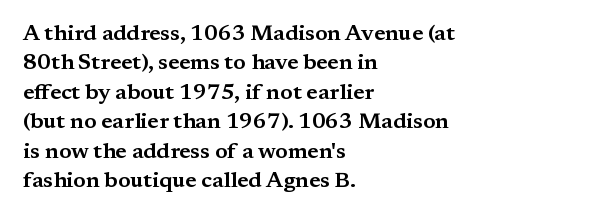
Reading down the block, your eye returns to a fixed left position each line. The type sits square on the baseline with zero lean. The space directly below the letters is spotless. Notice how descenders clear the ascenders below comfortably — that's standard leading. Each word holds together tightly as a unit, with standard inter-letter gaps.
